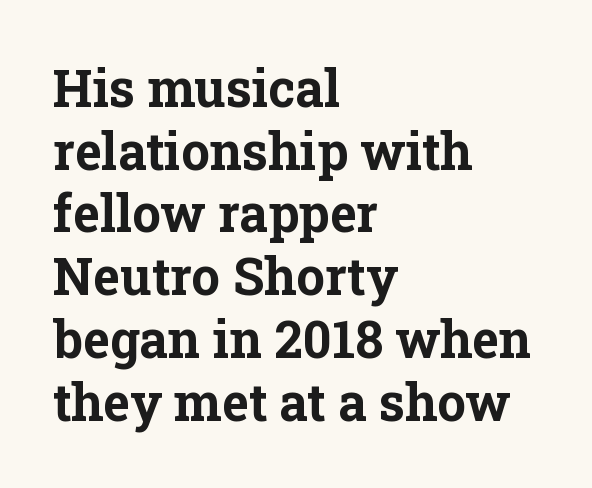
Q: Is the text bold? A: Yes.
Q: Is the text italic (slanted)? A: No, it is upright.
Q: Is the typeface a serif or a sans-serif typeface? A: Serif.
Q: Is the text underlined? A: No.
Q: How is the paragraph aligned? A: Left-aligned.
Q: Is the spacing between letters normal or unusually wide? A: Normal.
Q: Width (condensed, normal, or wide)? A: Normal.
Q: Stroke contrast? A: Low.
Q: x-height? A: Medium.
Q: Monospaced? A: No.
